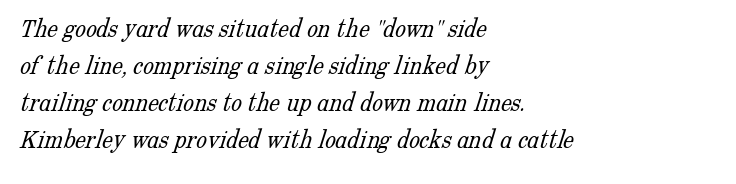
The image shows 27 px text type; set left-aligned, normal line spacing (1.37x), normal letter spacing, not underlined.
